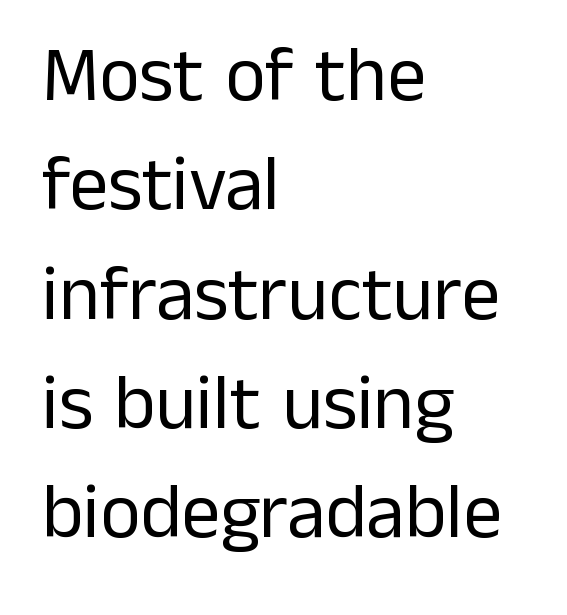
Q: Is the text bold? A: No.
Q: Is the text italic (slanted)? A: No, it is upright.
Q: Is the typeface a serif or a sans-serif typeface? A: Sans-serif.
Q: Is the text underlined? A: No.
Q: How is the paragraph aligned? A: Left-aligned.
Q: Is the spacing between letters normal or unusually wide? A: Normal.
Q: Is the spacing between lines tight, normal or loose? A: Normal.
Q: Width (condensed, normal, or wide)? A: Normal.
Q: Stroke contrast? A: Low.
Q: x-height? A: Medium.
Q: Monospaced? A: No.
